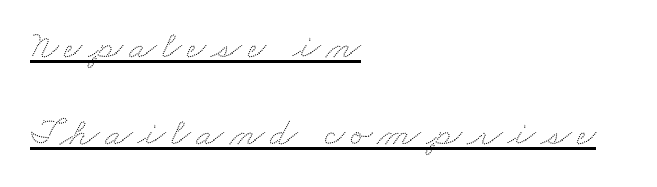
{"width": "wide", "stroke_contrast": "low", "x_height": "small", "monospaced": "no", "underline": "yes", "align": "left", "line_spacing": "loose", "line_spacing_ratio": 2.17, "glyph_px": 40}
